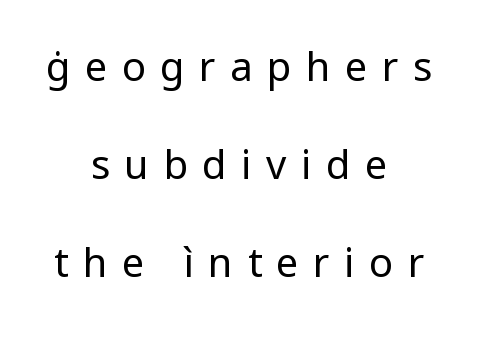
Letters rest on an invisible, unmarked baseline. Vertically, the passage feels expansive, rows floating well apart. Is this a heavy cut? Hardly; it is regular or lighter. Note the varied advance widths — an 'i' is clearly narrower than an 'm'. Every stem runs plumb, perpendicular to the baseline. In CSS terms this would be text-align: center.
